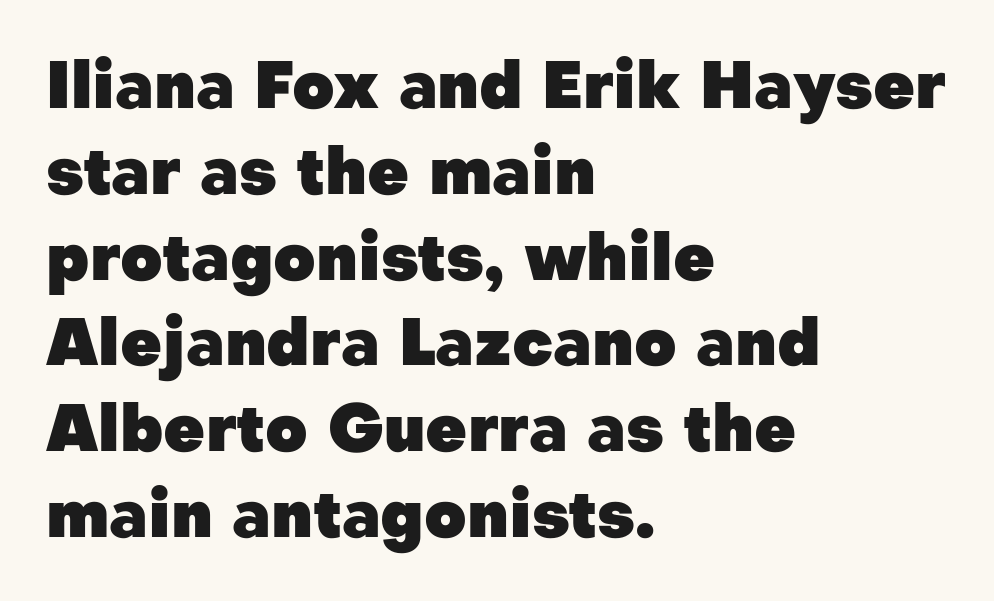
Q: Is the text bold? A: Yes.
Q: Is the text italic (slanted)? A: No, it is upright.
Q: Is the typeface a serif or a sans-serif typeface? A: Sans-serif.
Q: Is the text underlined? A: No.
Q: How is the paragraph aligned? A: Left-aligned.
Q: Is the spacing between letters normal or unusually wide? A: Normal.
Q: Is the spacing between lines tight, normal or loose? A: Normal.
Q: Width (condensed, normal, or wide)? A: Normal.
Q: Stroke contrast? A: Low.
Q: x-height? A: Medium.
Q: Monospaced? A: No.
